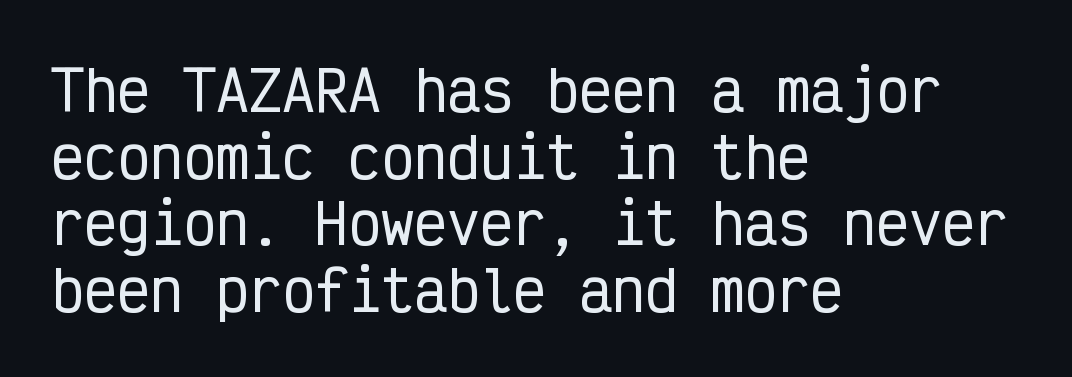
I'd call this a sans setting — the letters go barefoot. Nope, not italic — everything's standing straight. Fixed-width glyphs throughout — classic coding-font behaviour. The letterforms sit shoulder to shoulder at normal distance. This rendering features lettering with no underline. Visually the block forms a straight wall on the left and a jagged coastline on the right.
